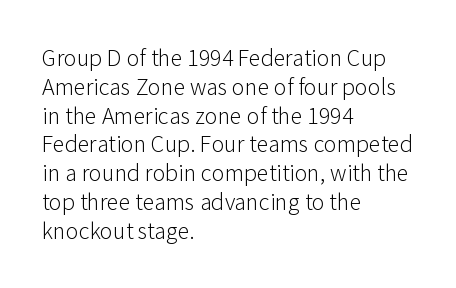
The image shows 24 px text type, upright; set left-aligned, line spacing 1.2x, normal letter spacing, not underlined.
